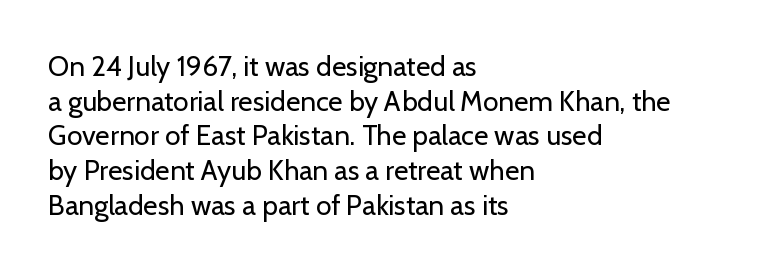
Weight: in the light-to-regular range. The designer went with a sans here, leaving each stem footless. Descenders are the only things crossing below the line. Line starts are locked; line ends wander.
